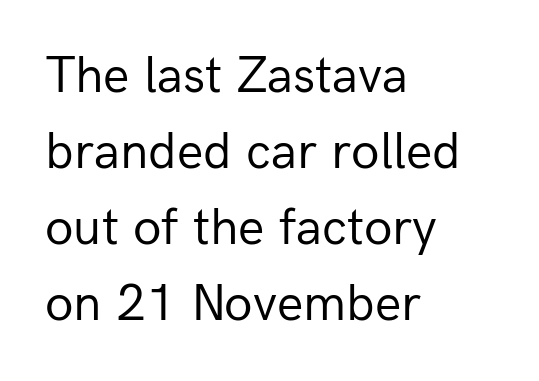
This sample is left-justified, so line endings fall wherever the words run out. When letters stand straight like this, we call the style roman or upright. Baseline-to-baseline distance is the conventional proportion of letter height. Stroke mass is kept to a normal reading level or below.
